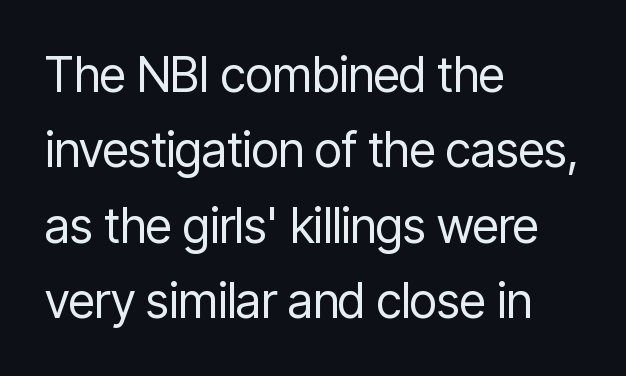
Beneath every word, the page is bare. Vertically, the passage feels balanced, rows spaced as you'd expect. This sample has the flowing, uneven cadence of proportional lettering. The passage shown is typeset with a sans-serif family. Inter-character spacing is left at the font's built-in metrics. Left-aligned paragraph, ragged on the right.
